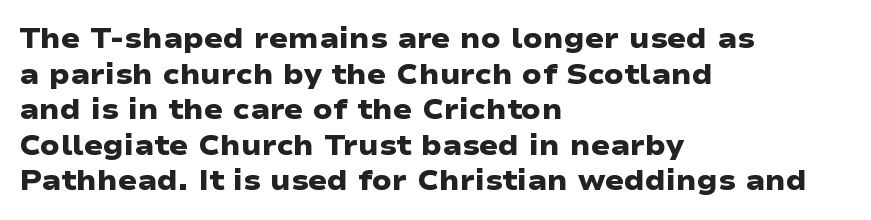
The image shows 28 px heavy, wide sans-serif type; set left-aligned, normal line spacing (1.27x), normal letter spacing, not underlined; low stroke contrast and a medium x-height.
